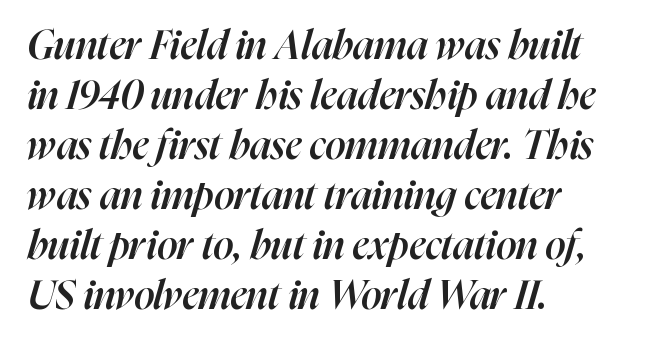
Q: Is the text bold? A: Semi-bold.
Q: Is the text italic (slanted)? A: Yes, it leans right by about 16 degrees.
Q: Is the text underlined? A: No.
Q: How is the paragraph aligned? A: Left-aligned.
Q: Is the spacing between letters normal or unusually wide? A: Normal.
Q: Is the spacing between lines tight, normal or loose? A: Normal.
Q: Width (condensed, normal, or wide)? A: Normal.
Q: Stroke contrast? A: High.
Q: x-height? A: Medium.
Q: Monospaced? A: No.
